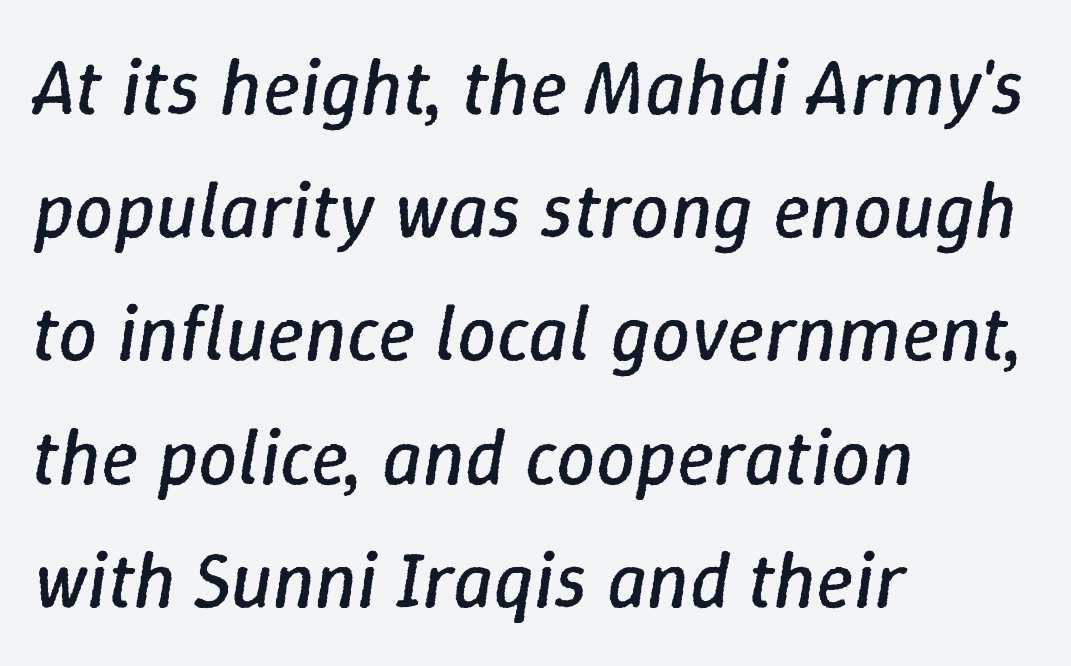
The image shows 78 px regular-weight type, italic (leaning right); set left-aligned, normal line spacing (1.58x), normal letter spacing, not underlined; low stroke contrast and a medium x-height.
